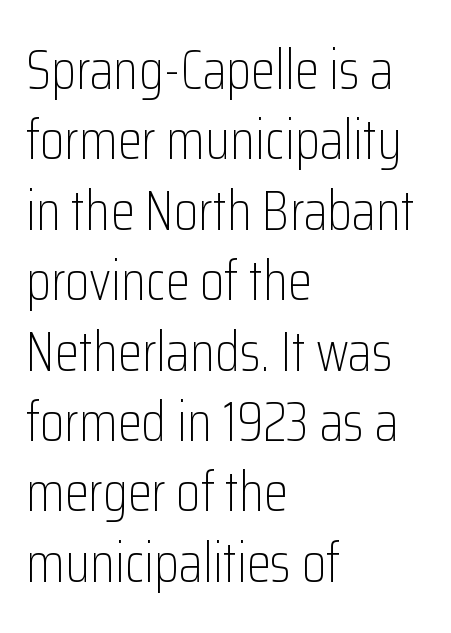
The image shows 55 px light, condensed sans-serif type, upright; set left-aligned, normal line spacing (1.28x), normal letter spacing, not underlined; low stroke contrast and a medium x-height.
